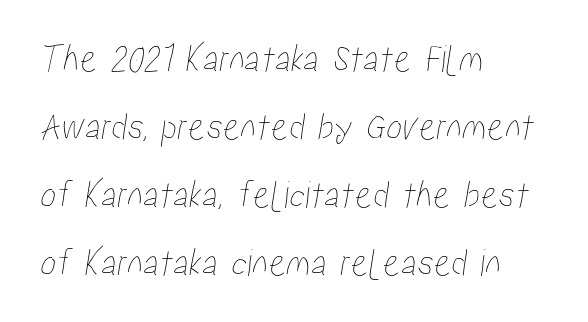
Just letters on the line, the space beneath them empty. Summary of vertical rhythm: regular, with standard interline spacing. Casual observation: everything's shoved over to the left. Tracking value appears to be zero — textbook default spacing. Spacing verdict: proportional, widths tailored to each character.
